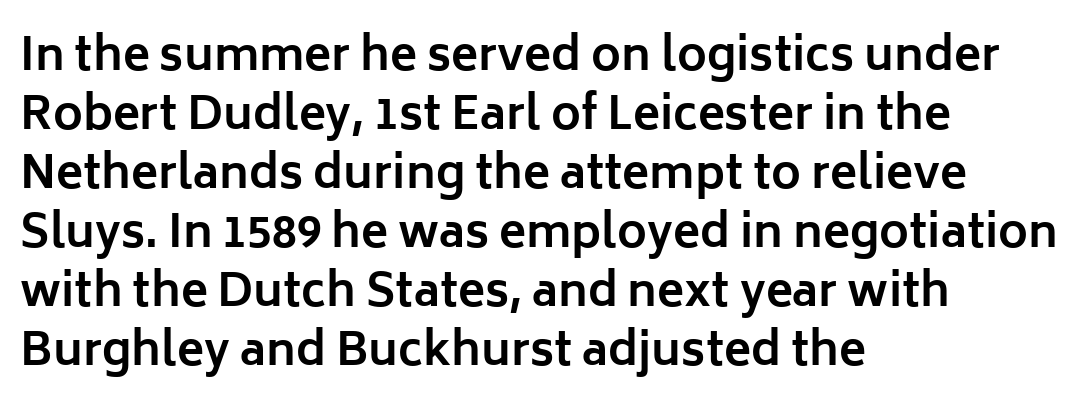
Q: Is the text bold? A: Yes.
Q: Is the text italic (slanted)? A: No, it is upright.
Q: Is the typeface a serif or a sans-serif typeface? A: Sans-serif.
Q: Is the text underlined? A: No.
Q: How is the paragraph aligned? A: Left-aligned.
Q: Is the spacing between letters normal or unusually wide? A: Normal.
Q: Is the spacing between lines tight, normal or loose? A: Normal.
Q: Width (condensed, normal, or wide)? A: Normal.
Q: Stroke contrast? A: Low.
Q: x-height? A: Medium.
Q: Monospaced? A: No.
